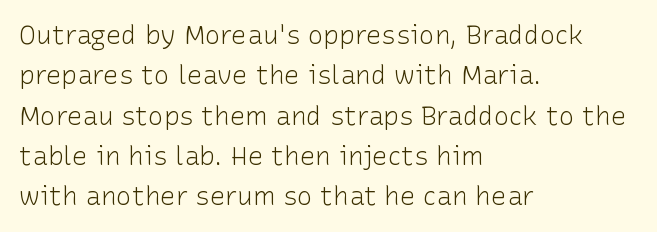
The image shows 26 px text type, upright; set left-aligned, normal line spacing (1.55x), normal letter spacing, not underlined.
